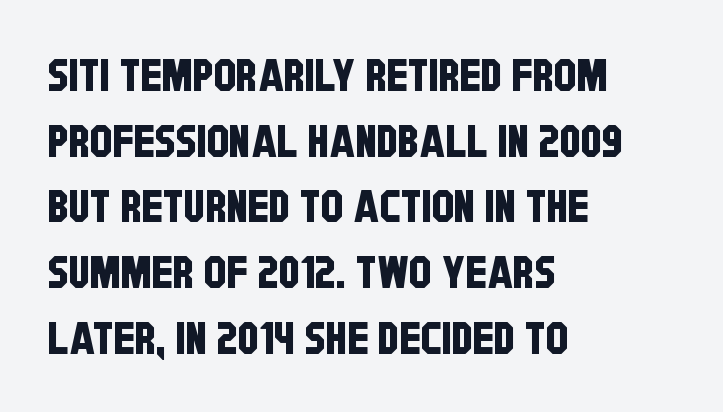
The image shows 45 px condensed sans-serif type; set left-aligned, normal line spacing (1.46x), normal letter spacing, not underlined; low stroke contrast and a large x-height.
